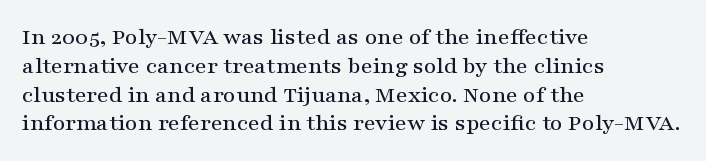
{"italic": "no", "underline": "no", "align": "left", "line_spacing_ratio": 1.2, "letter_spacing": "normal", "letter_spacing_em": 0.0, "glyph_px": 24}
